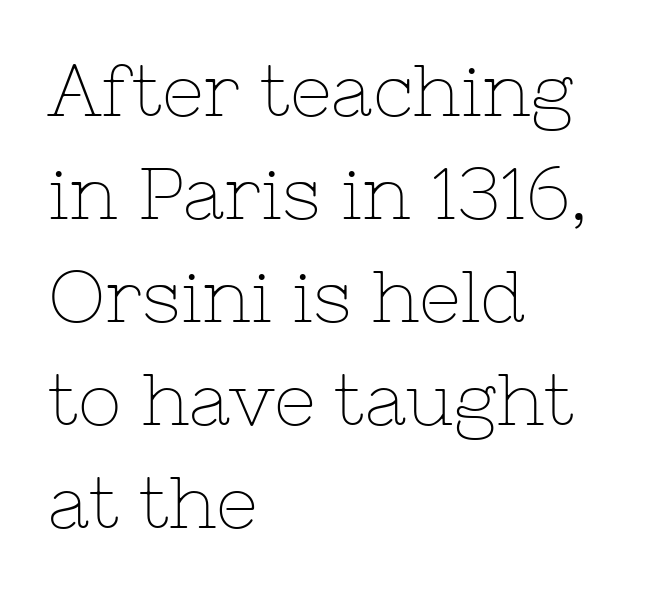
{"serif": "yes", "italic": "no", "bold": "no", "weight": "thin", "width": "normal", "stroke_contrast": "low", "x_height": "medium", "monospaced": "no", "underline": "no", "align": "left", "line_spacing": "normal", "line_spacing_ratio": 1.41, "letter_spacing": "normal", "letter_spacing_em": 0.0, "glyph_px": 73}
